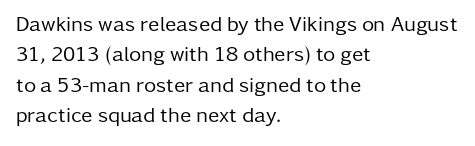
Letter spacing: default. Ink coverage per letter is moderate at most. The rag falls on the right side of this text block. Descenders are the only things crossing below the line. This block has exactly the height ordinary leading produces. This is the regular roman posture of the typeface.
